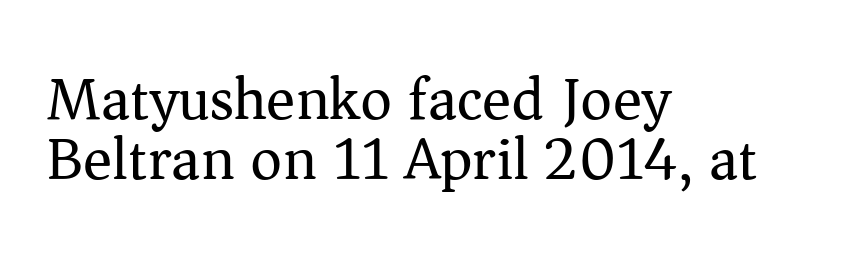
The image shows 61 px regular-weight serif type, upright; set left-aligned, tight line spacing (0.99x), normal letter spacing, not underlined; medium stroke contrast and a medium x-height.
